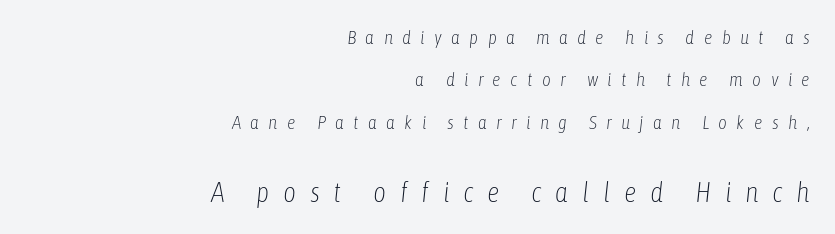
Q: Is the text bold? A: No.
Q: Is the text italic (slanted)? A: Yes, it leans right by about 6 degrees.
Q: Is the text underlined? A: No.
Q: How is the paragraph aligned? A: Right-aligned.
Q: Is the spacing between letters normal or unusually wide? A: Unusually wide.
Q: Is the spacing between lines tight, normal or loose? A: Loose.
Q: Which block of text is set in a larger size, the first (top) or the second (bottom)? A: The second (bottom) one.
Q: Width (condensed, normal, or wide)? A: Condensed.
Q: Stroke contrast? A: Low.
Q: x-height? A: Medium.
Q: Monospaced? A: No.
